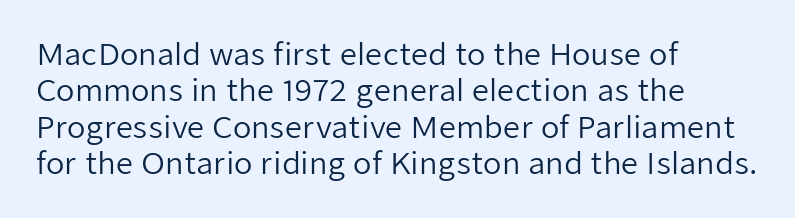
{"serif": "no", "italic": "no", "bold": "no", "weight": "regular", "width": "normal", "stroke_contrast": "low", "x_height": "medium", "monospaced": "no", "underline": "no", "align": "left", "line_spacing_ratio": 1.21, "letter_spacing": "normal", "letter_spacing_em": 0.0, "glyph_px": 30}
